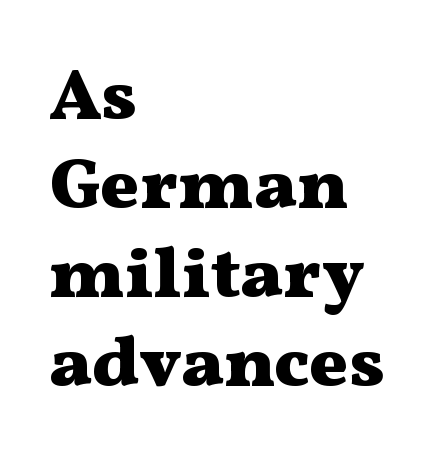
Q: Is the text bold? A: Yes.
Q: Is the text italic (slanted)? A: No, it is upright.
Q: Is the typeface a serif or a sans-serif typeface? A: Serif.
Q: Is the text underlined? A: No.
Q: How is the paragraph aligned? A: Left-aligned.
Q: Is the spacing between letters normal or unusually wide? A: Normal.
Q: Width (condensed, normal, or wide)? A: Wide.
Q: Stroke contrast? A: Medium.
Q: x-height? A: Medium.
Q: Monospaced? A: No.
